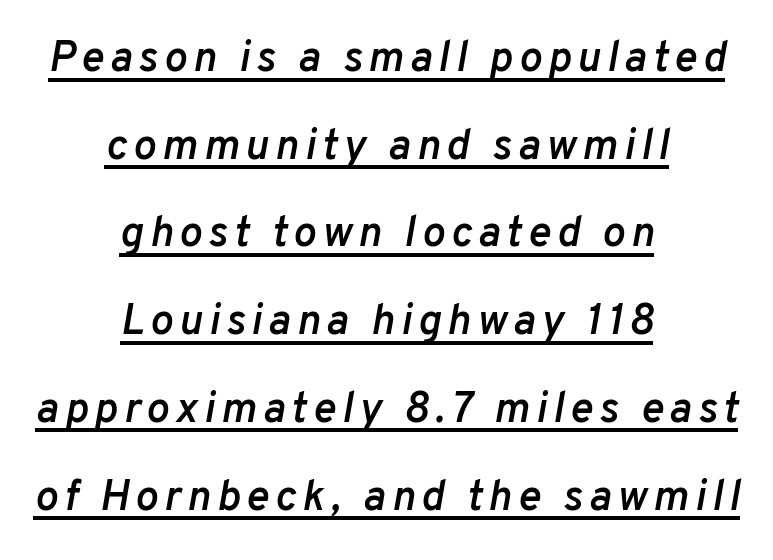
Designer's note — italics engaged. The whitespace from short lines is split evenly between both sides. Looks like someone drew a line under every word here. Notice the strokes are somewhat thickened but not fully heavy: this is a semibold.
